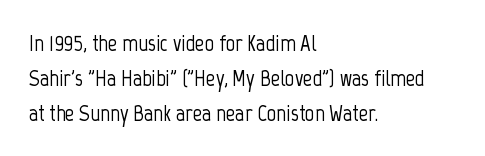
Q: Is the text italic (slanted)? A: No, it is upright.
Q: Is the text underlined? A: No.
Q: How is the paragraph aligned? A: Left-aligned.
Q: Is the spacing between letters normal or unusually wide? A: Normal.
Q: Is the spacing between lines tight, normal or loose? A: Normal.
